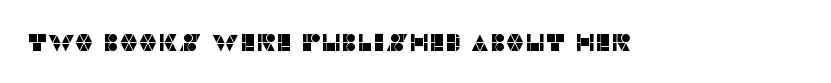
Observe the ordinary spacing: letters are neighbours, not strangers. Underline: absent. Rendered with straight, roman letterforms.
